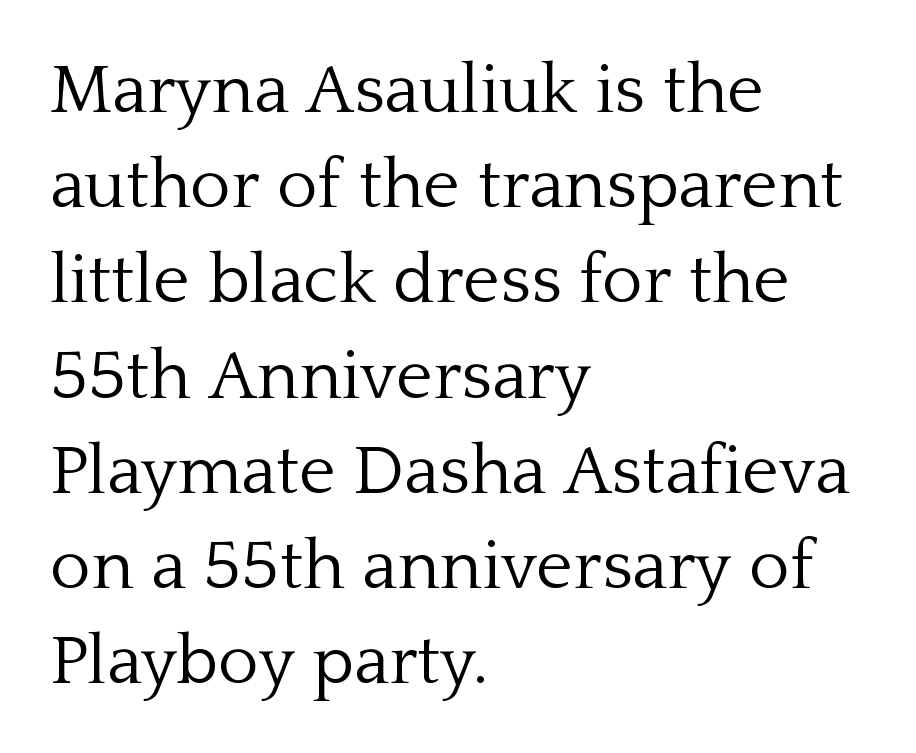
You could not count columns in this text — the font is proportionally spaced. Rows of type keep a routine distance in the vertical direction. Any mark beneath the type? The region is blank. A typesetter would mark this as roman, not italic.
